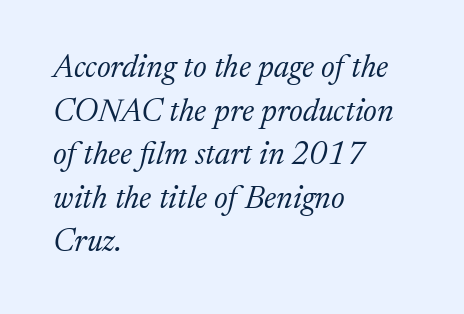
Do the characters align in a grid? No, the font is proportional. Vertical stems look standard width or narrower in stroke. Serifs: yes, visible at the terminals of the letterforms. Casual observation: everything's shoved over to the left.
